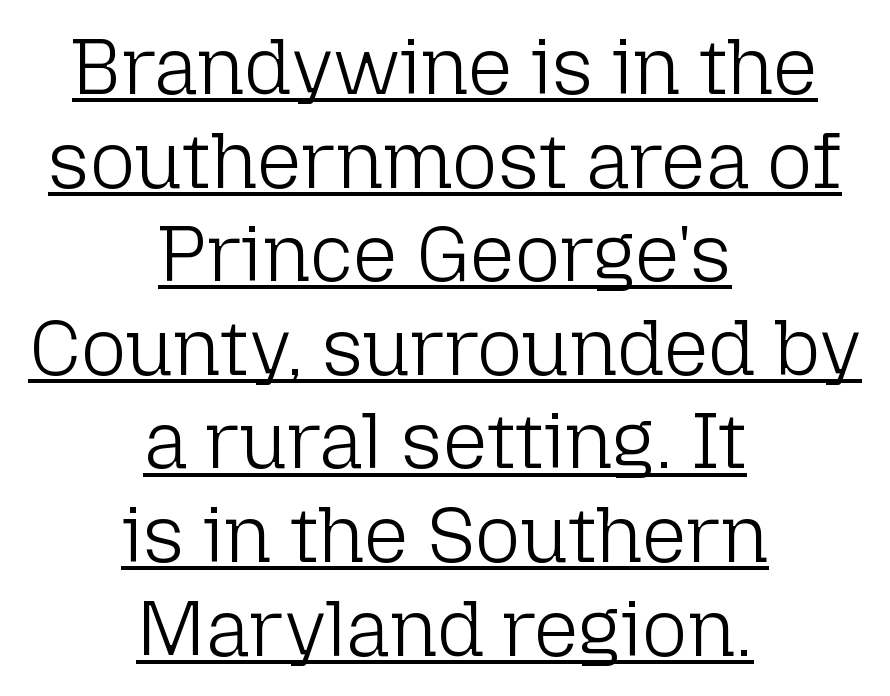
{"serif": "no", "italic": "no", "bold": "no", "weight": "light", "width": "normal", "stroke_contrast": "low", "x_height": "medium", "monospaced": "no", "underline": "yes", "align": "center", "line_spacing_ratio": 1.2, "letter_spacing": "normal", "letter_spacing_em": 0.0, "glyph_px": 78}
